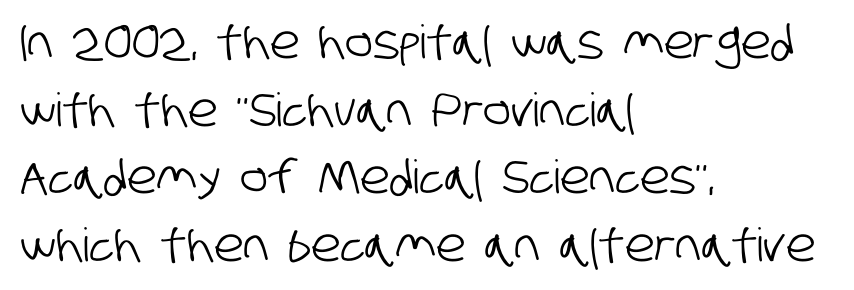
{"serif": "no", "width": "condensed", "stroke_contrast": "low", "x_height": "large", "monospaced": "no", "underline": "no", "align": "left", "line_spacing": "normal", "line_spacing_ratio": 1.47, "letter_spacing": "normal", "letter_spacing_em": 0.0, "glyph_px": 46}
